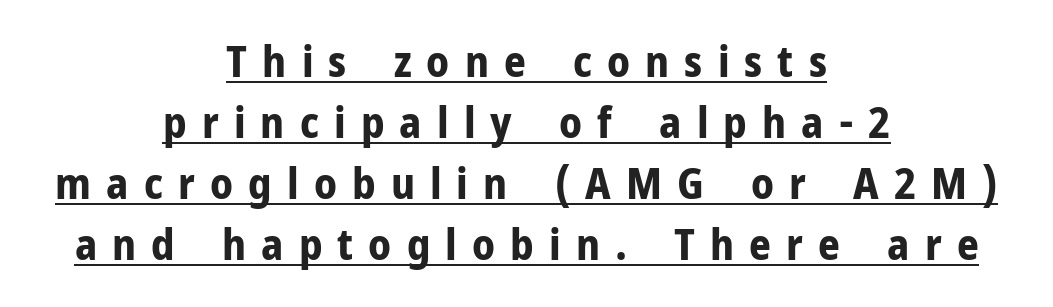
Q: Is the text bold? A: Yes.
Q: Is the text italic (slanted)? A: No, it is upright.
Q: Is the typeface a serif or a sans-serif typeface? A: Sans-serif.
Q: Is the text underlined? A: Yes.
Q: How is the paragraph aligned? A: Centered.
Q: Is the spacing between letters normal or unusually wide? A: Unusually wide.
Q: Is the spacing between lines tight, normal or loose? A: Normal.
Q: Width (condensed, normal, or wide)? A: Normal.
Q: Stroke contrast? A: Low.
Q: x-height? A: Medium.
Q: Monospaced? A: No.
